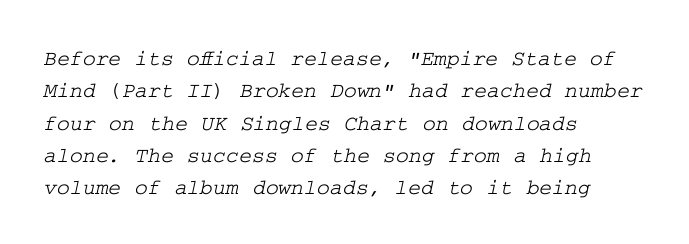
The image shows 22 px text type; set left-aligned, normal line spacing (1.47x), normal letter spacing, not underlined.
